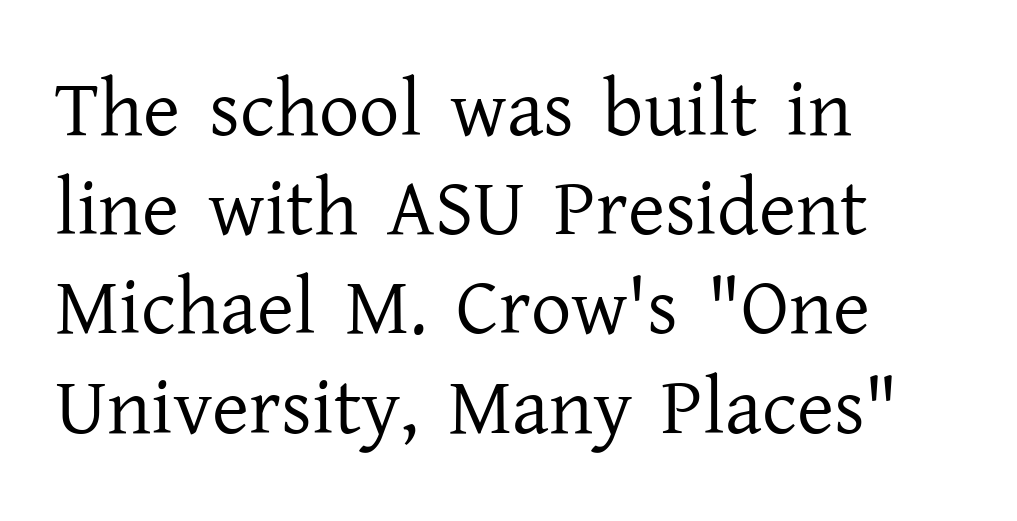
The image shows 80 px regular-weight serif type, upright; set left-aligned, line spacing 1.24x, normal letter spacing, not underlined; low stroke contrast and a medium x-height.
